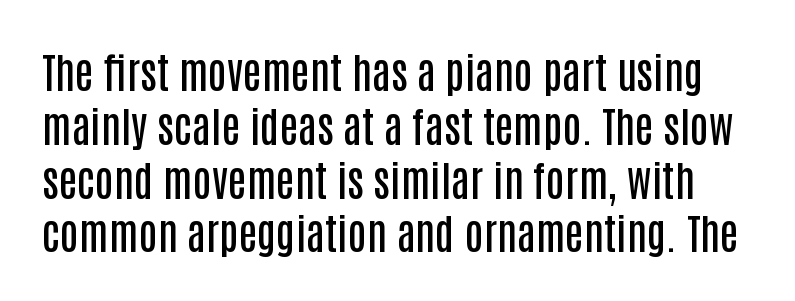
Q: Is the text bold? A: Semi-bold.
Q: Is the text italic (slanted)? A: No, it is upright.
Q: Is the typeface a serif or a sans-serif typeface? A: Sans-serif.
Q: Is the text underlined? A: No.
Q: Is the spacing between letters normal or unusually wide? A: Normal.
Q: Is the spacing between lines tight, normal or loose? A: Normal.
Q: Width (condensed, normal, or wide)? A: Condensed.
Q: Stroke contrast? A: Low.
Q: x-height? A: Large.
Q: Monospaced? A: No.
